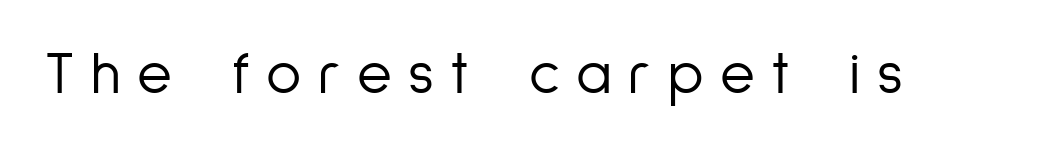
Ordinary non-slanted type is in use. Each row of text sits above clean, open space. The font sits on the lighter half of the weight spectrum, regular included. There is plenty of visible air inserted between adjacent glyphs. Spacing verdict: proportional, widths tailored to each character. The font family rendered here belongs to the sans-serif group.
